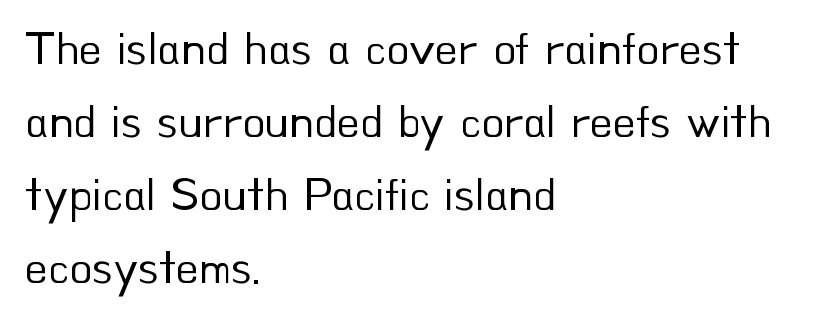
{"serif": "no", "italic": "no", "bold": "no", "weight": "regular", "width": "normal", "stroke_contrast": "low", "x_height": "small", "monospaced": "no", "underline": "no", "align": "left", "line_spacing": "normal", "line_spacing_ratio": 1.55, "letter_spacing": "normal", "letter_spacing_em": 0.0, "glyph_px": 47}
